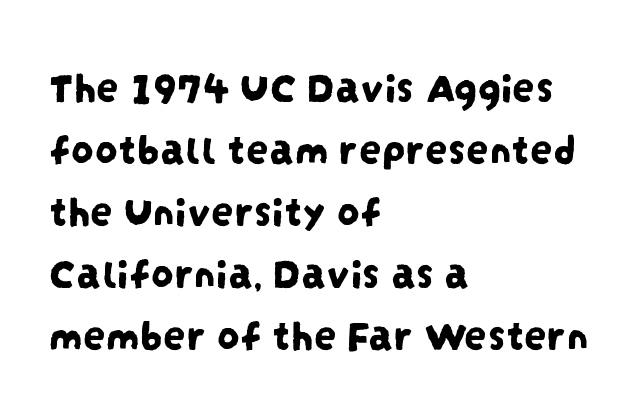
The image shows 45 px condensed sans-serif type; set left-aligned, normal line spacing (1.38x), normal letter spacing, not underlined; low stroke contrast and a large x-height.
